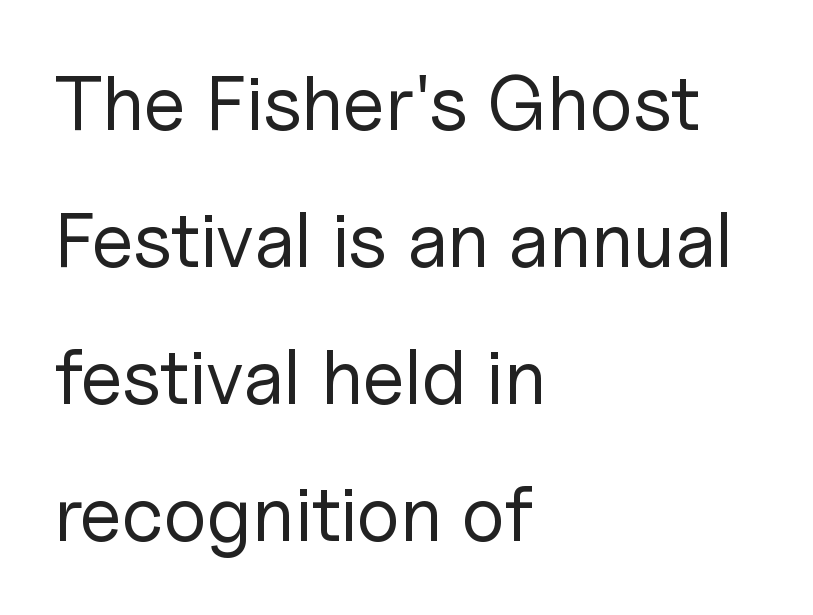
The image shows 77 px regular-weight sans-serif type, upright; set left-aligned, line spacing 1.78x, normal letter spacing, not underlined; low stroke contrast and a medium x-height.
